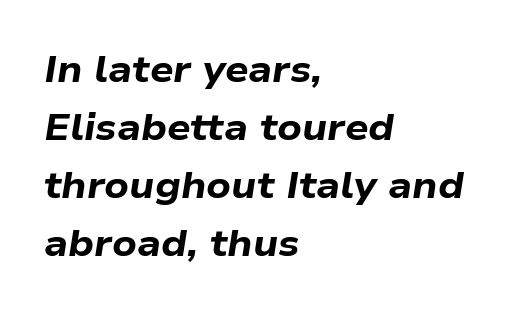
The passage shown has conventional tracking throughout. These lines sit exactly where default settings would place them. The space directly below the letters is spotless. Look at the stroke-to-counter ratio: heavy, a bold.
